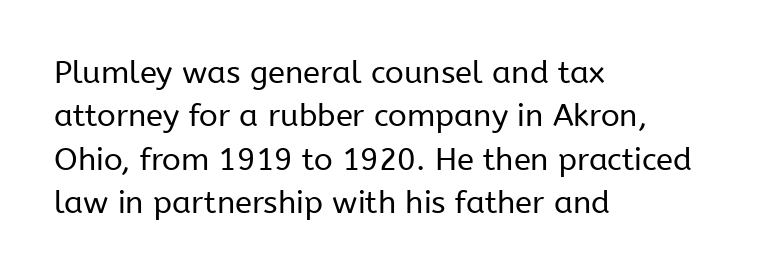
The image shows 31 px regular-weight sans-serif type, upright; set left-aligned, normal line spacing (1.4x), normal letter spacing, not underlined; low stroke contrast and a medium x-height.
